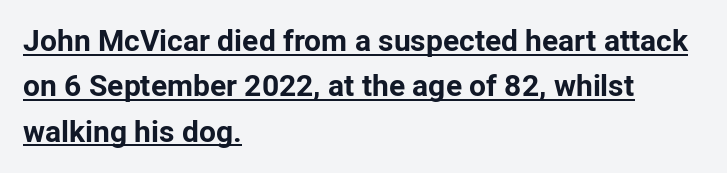
Short note: letters normally spaced. The passage shown is typed in a proportional face where columns would drift. This sample keeps an unexceptional amount of space between lines. The strokes are fattened all the way to bold.
